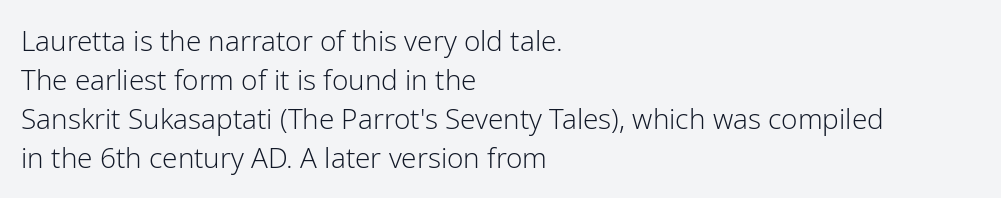
Q: Is the text bold? A: No.
Q: Is the text italic (slanted)? A: No, it is upright.
Q: Is the typeface a serif or a sans-serif typeface? A: Sans-serif.
Q: Is the text underlined? A: No.
Q: How is the paragraph aligned? A: Left-aligned.
Q: Is the spacing between letters normal or unusually wide? A: Normal.
Q: Is the spacing between lines tight, normal or loose? A: Normal.
Q: Width (condensed, normal, or wide)? A: Normal.
Q: Stroke contrast? A: Low.
Q: x-height? A: Medium.
Q: Monospaced? A: No.
